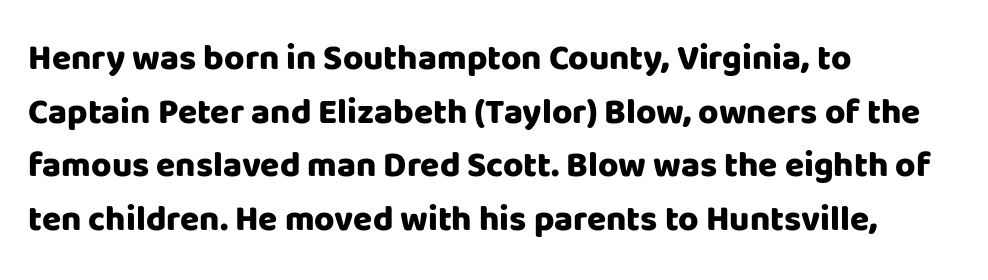
A clean baseline with only descenders dipping below it. In terms of weight, the rendering is a true, heavy bold. Does the type have serifs? No, each stem ends abruptly. The rag falls on the right side of this text block. Spacing between characters is what you'd get straight out of the box.
